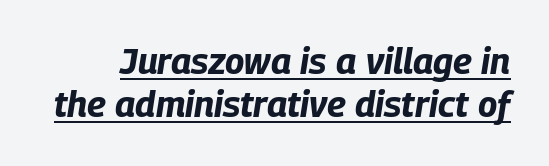
{"italic": "yes", "lean": "right", "slant_degrees": 9, "bold": "yes", "weight": "bold", "width": "condensed", "stroke_contrast": "low", "x_height": "large", "monospaced": "no", "underline": "yes", "line_spacing_ratio": 1.2, "letter_spacing": "normal", "letter_spacing_em": 0.0, "glyph_px": 36}
